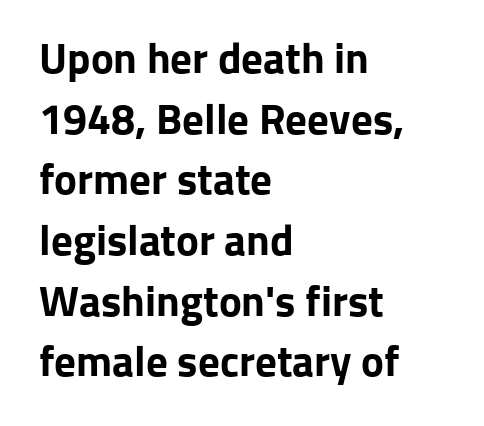
Q: Is the text bold? A: Yes.
Q: Is the text italic (slanted)? A: No, it is upright.
Q: Is the typeface a serif or a sans-serif typeface? A: Sans-serif.
Q: Is the text underlined? A: No.
Q: How is the paragraph aligned? A: Left-aligned.
Q: Is the spacing between letters normal or unusually wide? A: Normal.
Q: Is the spacing between lines tight, normal or loose? A: Normal.
Q: Width (condensed, normal, or wide)? A: Normal.
Q: Stroke contrast? A: Low.
Q: x-height? A: Medium.
Q: Monospaced? A: No.
